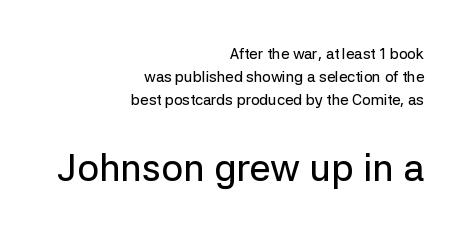
Size contrast runs from small at the top to large at the bottom. This sample uses plain, unmodified letter spacing. Here the designer chose a conventional face with non-uniform glyph widths. The compositor pushed each line to the right boundary. The designer left line spacing at the default. The specimen omits any rule beneath the text block's lines.
